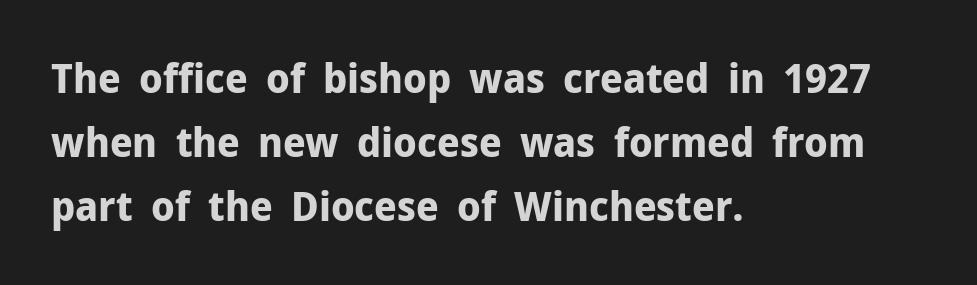
The image shows 41 px bold sans-serif type, upright; set left-aligned, normal line spacing (1.56x), normal letter spacing, not underlined; low stroke contrast and a medium x-height.
